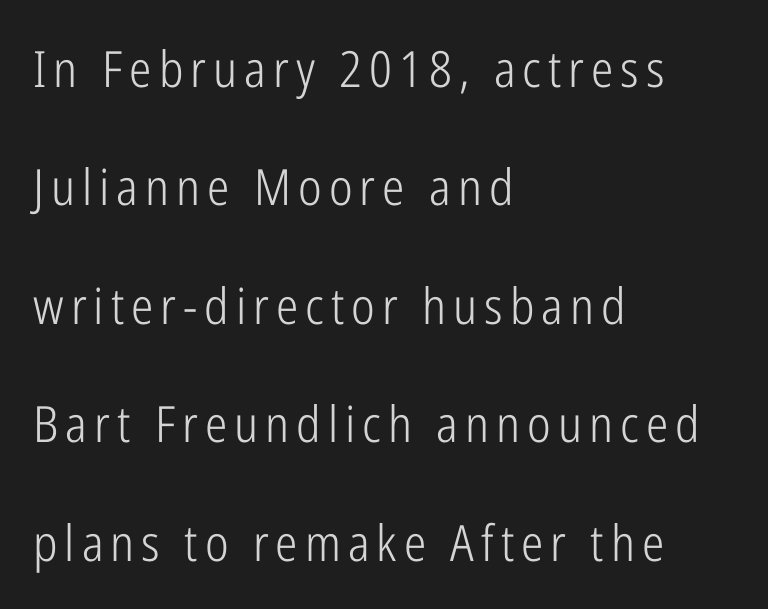
{"serif": "no", "italic": "no", "bold": "no", "weight": "light", "width": "condensed", "stroke_contrast": "low", "x_height": "medium", "monospaced": "no", "underline": "no", "align": "left", "line_spacing": "loose", "line_spacing_ratio": 2.37, "glyph_px": 50}
